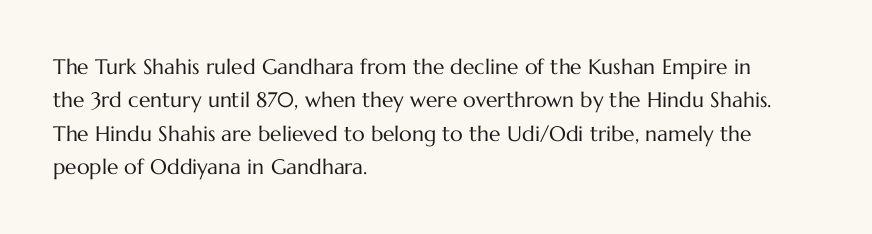
How would I describe the line gaps? Plain and ordinary. Weight: in the light-to-regular range. The type is set solid horizontally, with unmodified tracking. The lines are quadded left.
